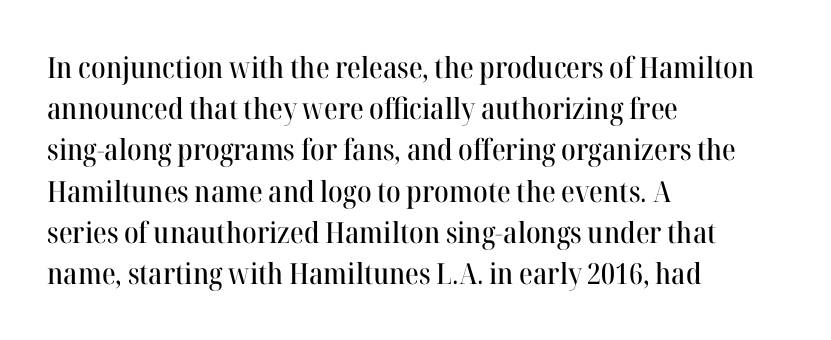
The image shows 29 px serif type, upright; set left-aligned, normal line spacing (1.42x), normal letter spacing, not underlined; high stroke contrast and a medium x-height.
